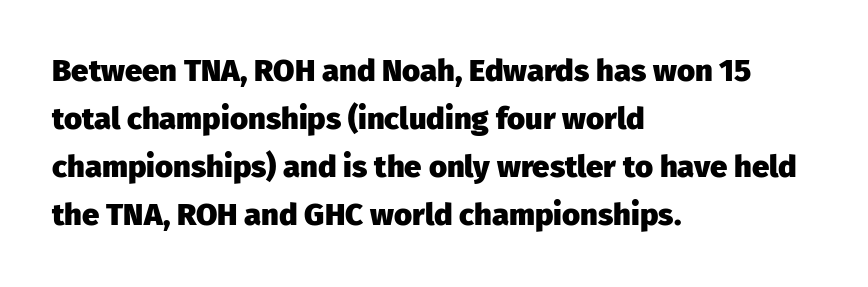
Q: Is the text bold? A: Yes.
Q: Is the text italic (slanted)? A: No, it is upright.
Q: Is the typeface a serif or a sans-serif typeface? A: Sans-serif.
Q: Is the text underlined? A: No.
Q: How is the paragraph aligned? A: Left-aligned.
Q: Is the spacing between letters normal or unusually wide? A: Normal.
Q: Is the spacing between lines tight, normal or loose? A: Normal.
Q: Width (condensed, normal, or wide)? A: Normal.
Q: Stroke contrast? A: Low.
Q: x-height? A: Medium.
Q: Monospaced? A: No.
